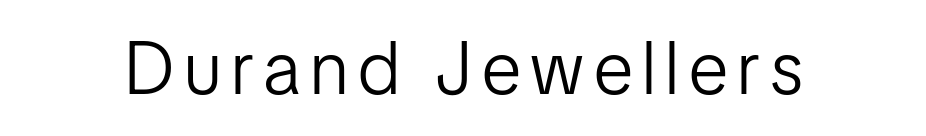
Quick note: not italic, upright. You could not count columns in this text — the font is proportionally spaced. A clean baseline with only descenders dipping below it. The cut favours lightness, reaching ordinary text weight at its darkest. Serif or sans? Sans — the stroke terminals are bare.
